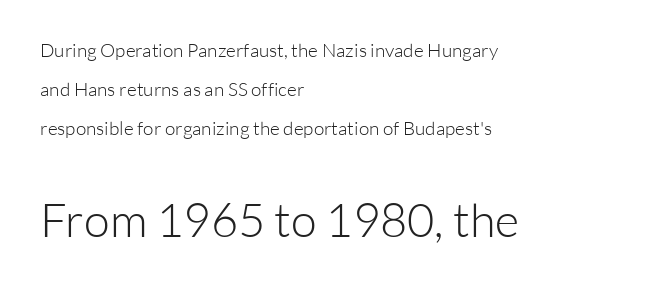
Q: Is the text bold? A: No.
Q: Is the text italic (slanted)? A: No, it is upright.
Q: Is the typeface a serif or a sans-serif typeface? A: Sans-serif.
Q: Is the text underlined? A: No.
Q: How is the paragraph aligned? A: Left-aligned.
Q: Is the spacing between letters normal or unusually wide? A: Normal.
Q: Is the spacing between lines tight, normal or loose? A: Loose.
Q: Which block of text is set in a larger size, the first (top) or the second (bottom)? A: The second (bottom) one.
Q: Width (condensed, normal, or wide)? A: Normal.
Q: Stroke contrast? A: Low.
Q: x-height? A: Medium.
Q: Monospaced? A: No.
